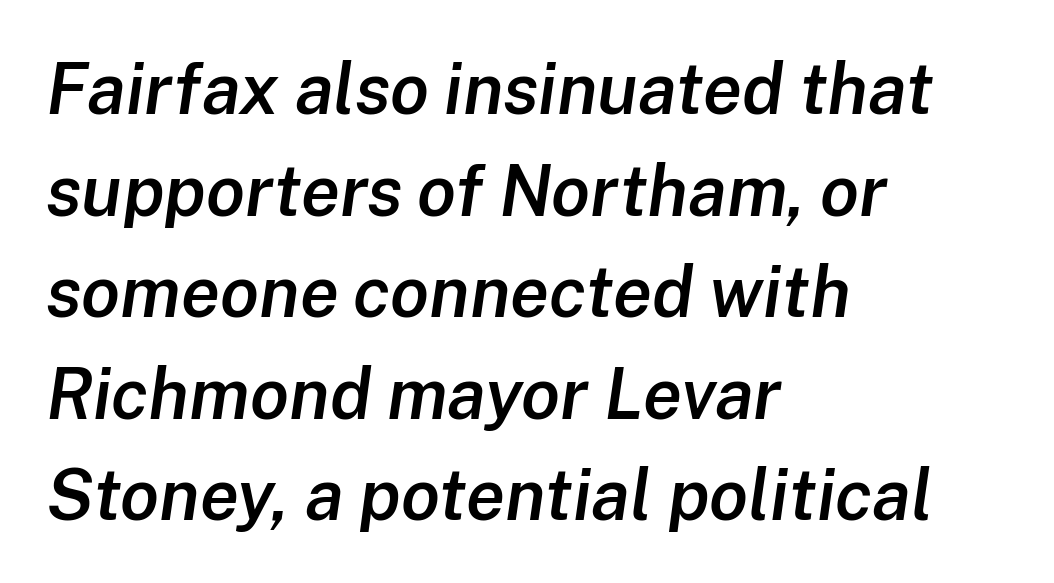
{"italic": "yes", "lean": "right", "slant_degrees": 8, "bold": "semi", "weight": "semibold", "width": "normal", "stroke_contrast": "low", "x_height": "medium", "monospaced": "no", "underline": "no", "align": "left", "line_spacing": "normal", "line_spacing_ratio": 1.43, "letter_spacing": "normal", "letter_spacing_em": 0.0, "glyph_px": 71}
